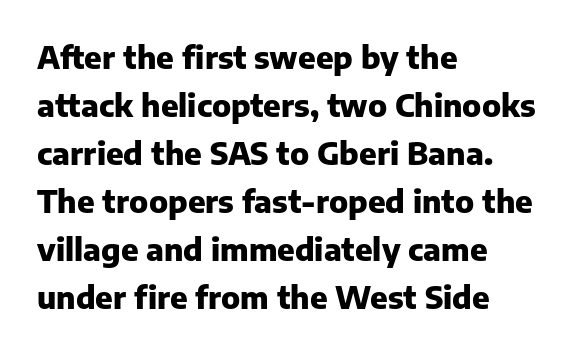
Q: Is the text bold? A: Yes.
Q: Is the text italic (slanted)? A: No, it is upright.
Q: Is the typeface a serif or a sans-serif typeface? A: Sans-serif.
Q: Is the text underlined? A: No.
Q: How is the paragraph aligned? A: Left-aligned.
Q: Is the spacing between letters normal or unusually wide? A: Normal.
Q: Is the spacing between lines tight, normal or loose? A: Normal.
Q: Width (condensed, normal, or wide)? A: Normal.
Q: Stroke contrast? A: Low.
Q: x-height? A: Medium.
Q: Monospaced? A: No.
